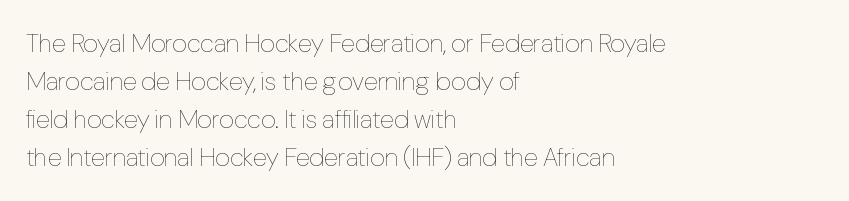
Visually the block forms a straight wall on the left and a jagged coastline on the right. Caption: standard tracking, unaltered. The type sits square on the baseline with zero lean. Weight: not bold — regular or lighter.
